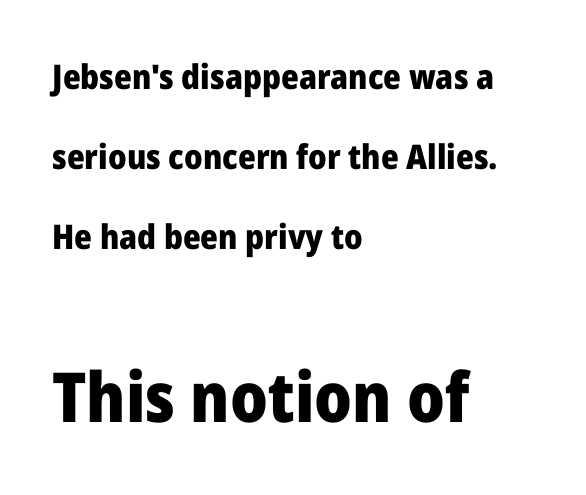
On the weight axis this lands at bold, roughly 700. Do the characters align in a grid? No, the font is proportional. The face used here appears at its bigger size in the lower chunk. Vertical strokes here are truly vertical.
